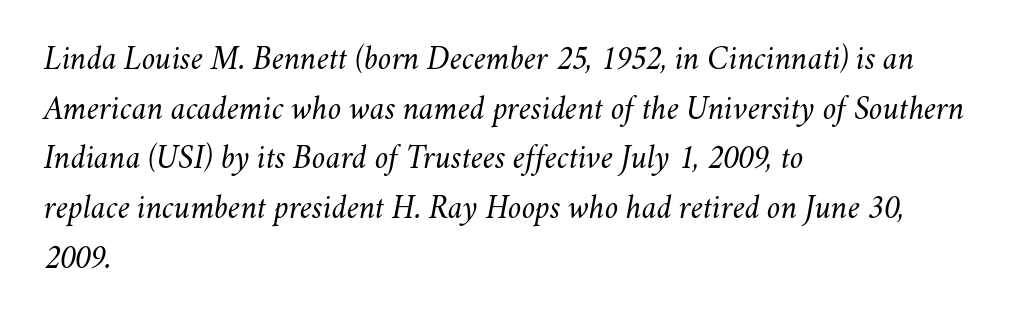
Q: Is the text bold? A: No.
Q: Is the text italic (slanted)? A: Yes, it leans right by about 11 degrees.
Q: Is the text underlined? A: No.
Q: How is the paragraph aligned? A: Left-aligned.
Q: Is the spacing between letters normal or unusually wide? A: Normal.
Q: Is the spacing between lines tight, normal or loose? A: Normal.
Q: Width (condensed, normal, or wide)? A: Normal.
Q: Stroke contrast? A: Medium.
Q: x-height? A: Small.
Q: Monospaced? A: No.
